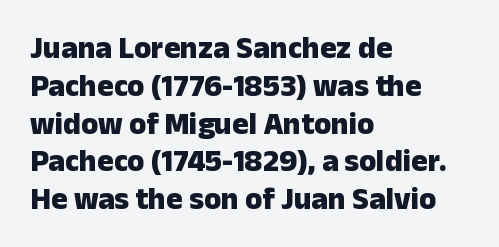
{"serif": "no", "italic": "no", "bold": "yes", "weight": "heavy", "width": "normal", "stroke_contrast": "low", "x_height": "medium", "monospaced": "no", "underline": "no", "align": "left", "line_spacing_ratio": 1.22, "letter_spacing": "normal", "letter_spacing_em": 0.0, "glyph_px": 31}
